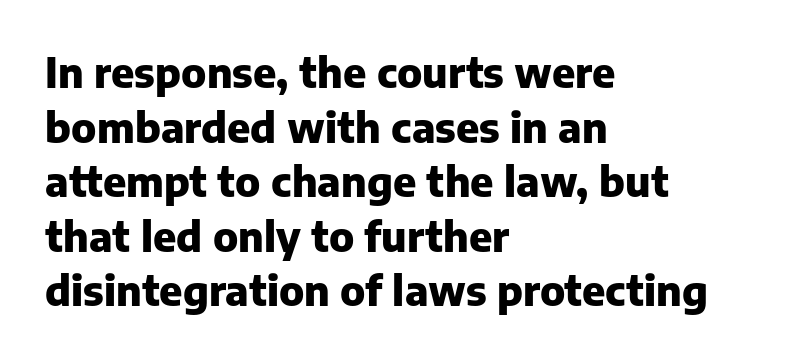
Notice how thick the strokes are: this is what a full bold looks like. Classification — sans serif. These lines are rendered in a variable-pitch font. Between one letter and the next there's only the usual sliver of space. The passage shown is not underscored anywhere.
